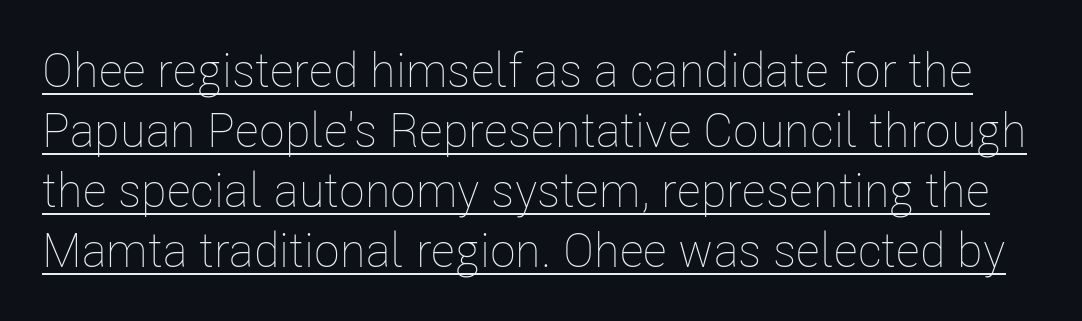
Q: Is the text bold? A: No.
Q: Is the text italic (slanted)? A: No, it is upright.
Q: Is the text underlined? A: Yes.
Q: Is the spacing between letters normal or unusually wide? A: Normal.
Q: Is the spacing between lines tight, normal or loose? A: Normal.
Q: Width (condensed, normal, or wide)? A: Condensed.
Q: Stroke contrast? A: Low.
Q: x-height? A: Medium.
Q: Monospaced? A: No.
